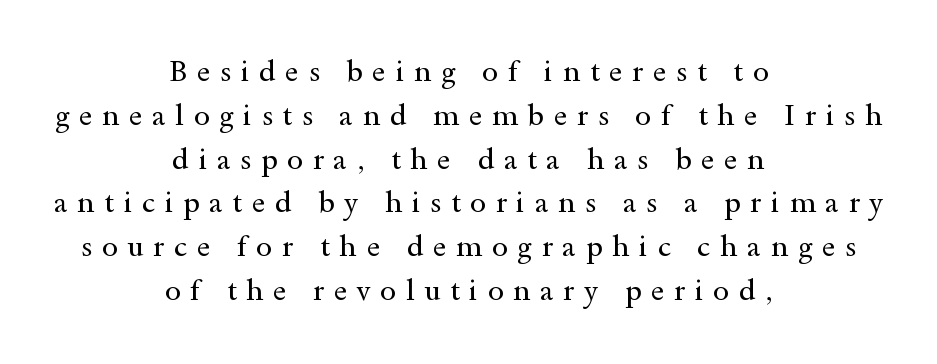
{"serif": "yes", "italic": "no", "bold": "no", "weight": "regular", "width": "wide", "x_height": "small", "monospaced": "no", "underline": "no", "align": "center", "line_spacing": "normal", "line_spacing_ratio": 1.51, "letter_spacing": "wide", "letter_spacing_em": 0.33, "glyph_px": 29}
